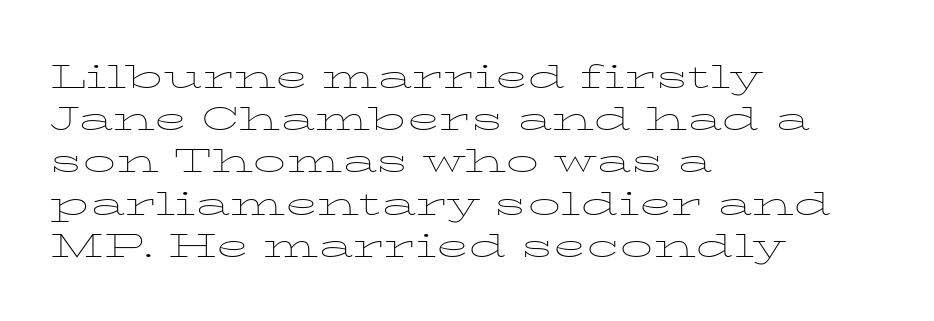
Q: Is the text bold? A: No.
Q: Is the text italic (slanted)? A: No, it is upright.
Q: Is the typeface a serif or a sans-serif typeface? A: Serif.
Q: Is the text underlined? A: No.
Q: How is the paragraph aligned? A: Left-aligned.
Q: Is the spacing between letters normal or unusually wide? A: Normal.
Q: Is the spacing between lines tight, normal or loose? A: Normal.
Q: Width (condensed, normal, or wide)? A: Wide.
Q: Stroke contrast? A: Low.
Q: x-height? A: Medium.
Q: Monospaced? A: No.
